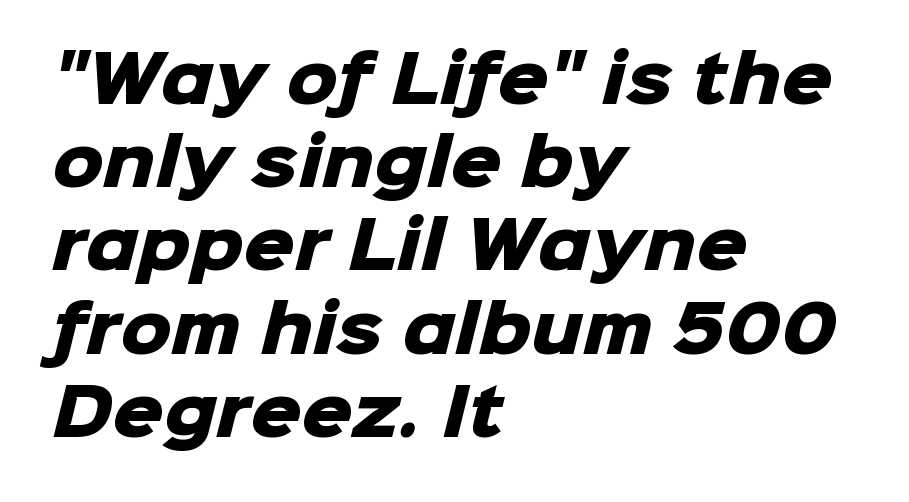
{"serif": "no", "bold": "yes", "weight": "heavy", "width": "normal", "stroke_contrast": "low", "x_height": "medium", "monospaced": "no", "underline": "no", "align": "left", "line_spacing": "normal", "line_spacing_ratio": 1.3, "letter_spacing": "normal", "letter_spacing_em": 0.0, "glyph_px": 64}
